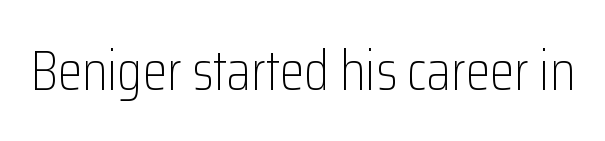
Q: Is the text bold? A: No.
Q: Is the text italic (slanted)? A: No, it is upright.
Q: Is the typeface a serif or a sans-serif typeface? A: Sans-serif.
Q: Is the text underlined? A: No.
Q: Is the spacing between letters normal or unusually wide? A: Normal.
Q: Width (condensed, normal, or wide)? A: Condensed.
Q: Stroke contrast? A: Low.
Q: x-height? A: Medium.
Q: Monospaced? A: No.
